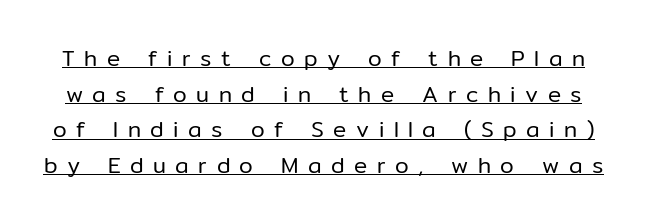
Q: Is the text bold? A: No.
Q: Is the text italic (slanted)? A: No, it is upright.
Q: Is the text underlined? A: Yes.
Q: Is the spacing between letters normal or unusually wide? A: Unusually wide.
Q: Is the spacing between lines tight, normal or loose? A: Normal.
